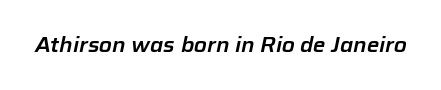
The image shows 21 px text type, italic (leaning right); set normal letter spacing, not underlined.
